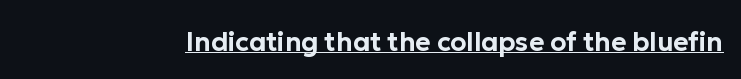
Q: Is the text italic (slanted)? A: No, it is upright.
Q: Is the text underlined? A: Yes.
Q: Is the spacing between letters normal or unusually wide? A: Normal.
